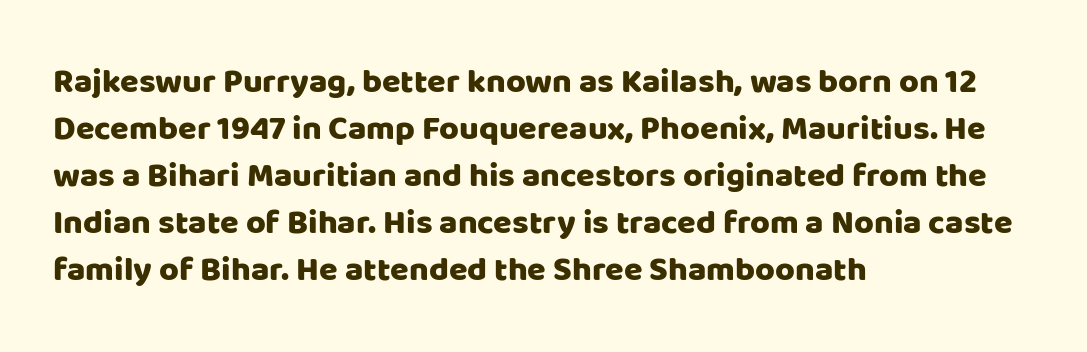
This sample uses an upright cut, with every glyph sitting square on the baseline. This rendering features lettering with no underline. Regarding leading, the lines here are spaced in the standard way. Horizontal alignment here is leftward, the default for most running prose.
